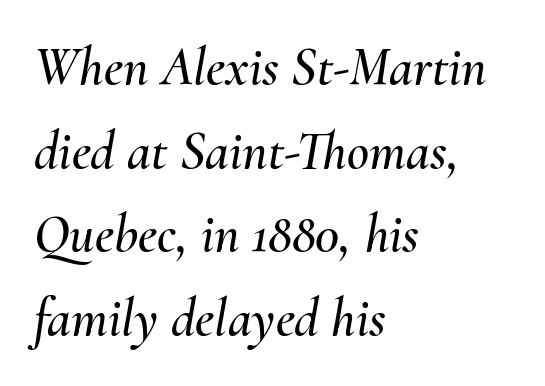
Think of a printed novel: that variable character pitch is what you see here. Nothing unusual about the tracking: characters are spaced as the font intends. Has an underline been added? It has not. Style check: oblique. The text block is weighted toward the left margin, trailing off unevenly rightward.
